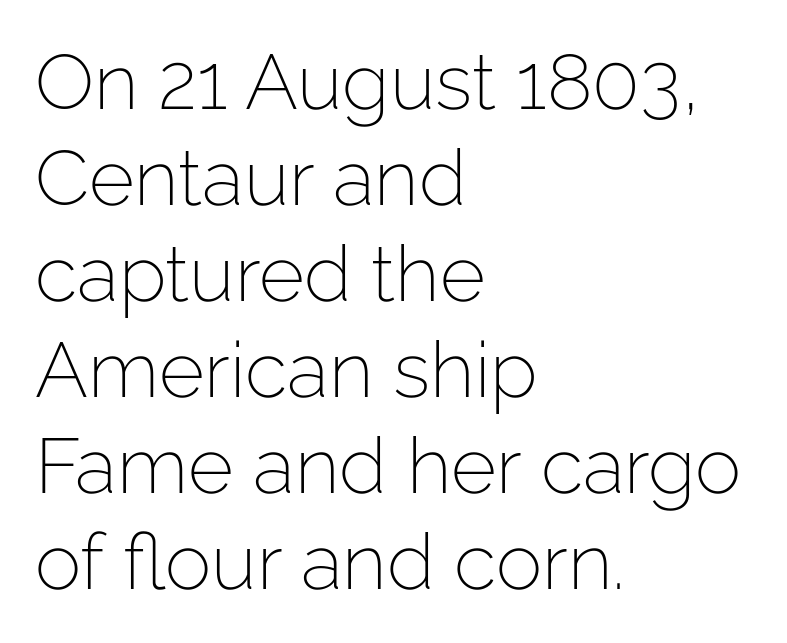
The image shows 78 px light sans-serif type, upright; set left-aligned, line spacing 1.23x, normal letter spacing, not underlined; low stroke contrast and a medium x-height.
